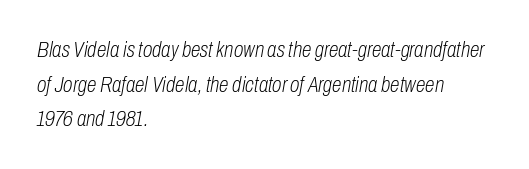
Q: Is the text bold? A: No.
Q: Is the text italic (slanted)? A: Yes, it leans right by about 10 degrees.
Q: Is the text underlined? A: No.
Q: How is the paragraph aligned? A: Left-aligned.
Q: Is the spacing between letters normal or unusually wide? A: Normal.
Q: Is the spacing between lines tight, normal or loose? A: Normal.
